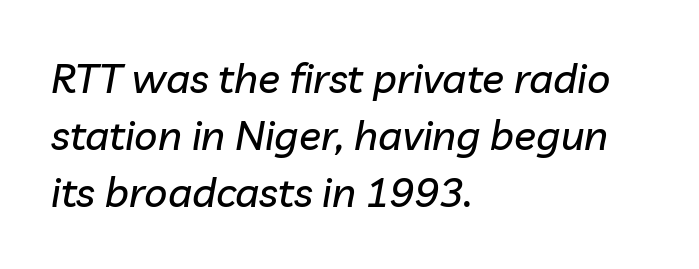
{"italic": "yes", "lean": "right", "slant_degrees": 10, "width": "normal", "stroke_contrast": "low", "x_height": "medium", "monospaced": "no", "underline": "no", "align": "left", "line_spacing": "normal", "line_spacing_ratio": 1.39, "letter_spacing": "normal", "letter_spacing_em": 0.0, "glyph_px": 41}
